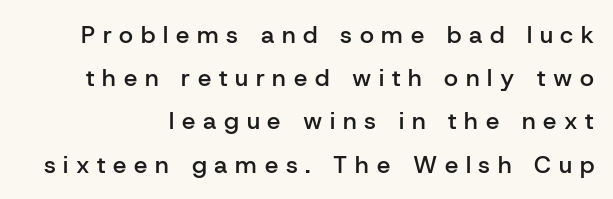
Clear beneath every line of the passage. A fair bit of extra ink — the face is semibold, not bold. The lettering stays uniformly vertical, giving the passage a roman look. Tracking value appears strongly positive — letters spread wide.
